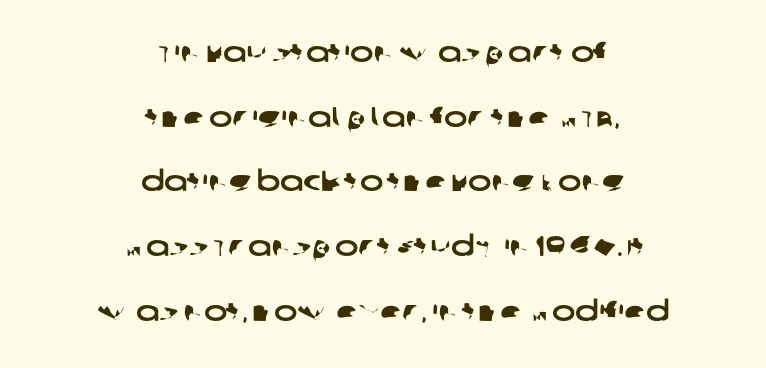
Q: Is the typeface a serif or a sans-serif typeface? A: Sans-serif.
Q: Is the text underlined? A: No.
Q: How is the paragraph aligned? A: Centered.
Q: Is the spacing between letters normal or unusually wide? A: Normal.
Q: Is the spacing between lines tight, normal or loose? A: Loose.
Q: Width (condensed, normal, or wide)? A: Wide.
Q: Stroke contrast? A: Low.
Q: x-height? A: Large.
Q: Monospaced? A: No.
